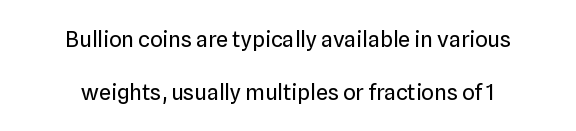
{"italic": "no", "bold": "no", "underline": "no", "align": "center", "line_spacing": "loose", "line_spacing_ratio": 2.4, "letter_spacing": "normal", "letter_spacing_em": 0.0, "glyph_px": 22}
